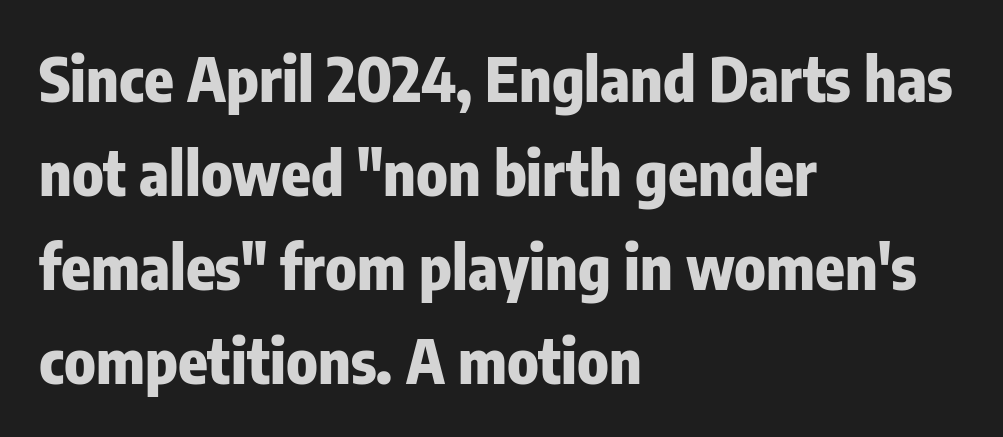
Q: Is the text bold? A: Yes.
Q: Is the text italic (slanted)? A: No, it is upright.
Q: Is the typeface a serif or a sans-serif typeface? A: Sans-serif.
Q: Is the text underlined? A: No.
Q: How is the paragraph aligned? A: Left-aligned.
Q: Is the spacing between letters normal or unusually wide? A: Normal.
Q: Is the spacing between lines tight, normal or loose? A: Normal.
Q: Width (condensed, normal, or wide)? A: Condensed.
Q: Stroke contrast? A: Low.
Q: x-height? A: Medium.
Q: Monospaced? A: No.
